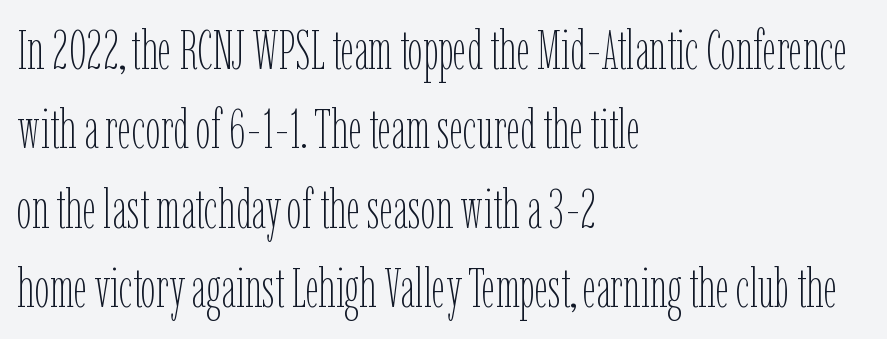
You can tell it's not italic because the verticals are truly vertical. Character widths vary here, with narrow letters taking less room than wide ones. Decoration check: the copy has no underline. Compared with a typical body face, this is equally light or lighter still.
